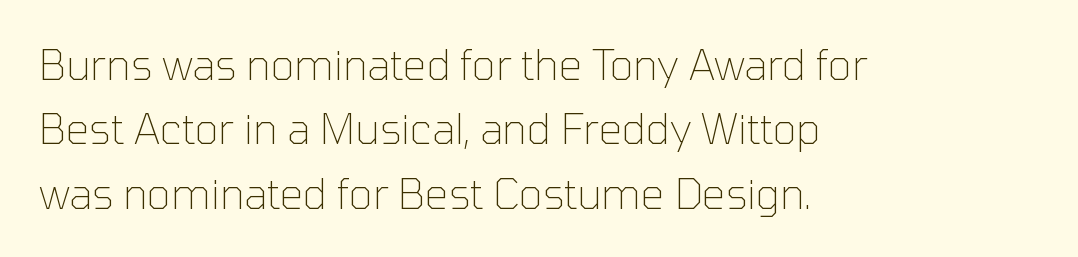
Q: Is the text bold? A: No.
Q: Is the text italic (slanted)? A: No, it is upright.
Q: Is the typeface a serif or a sans-serif typeface? A: Sans-serif.
Q: Is the text underlined? A: No.
Q: How is the paragraph aligned? A: Left-aligned.
Q: Is the spacing between letters normal or unusually wide? A: Normal.
Q: Is the spacing between lines tight, normal or loose? A: Normal.
Q: Width (condensed, normal, or wide)? A: Normal.
Q: Stroke contrast? A: Low.
Q: x-height? A: Medium.
Q: Monospaced? A: No.
